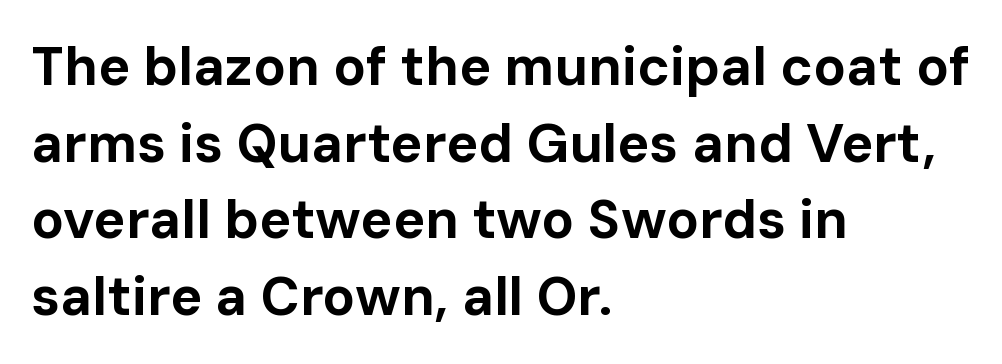
The text block is weighted toward the left margin, trailing off unevenly rightward. If you drew a line through each stem, it would be perfectly vertical. Is the letter spacing exaggerated? No — it looks like the ordinary default. Vertical spacing — default. Heft: maximum for text — a bold.
